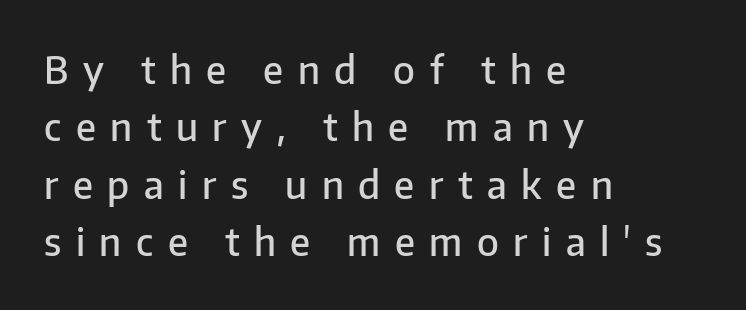
Proportional: the letters do not fall into vertical columns. These lines were composed using upright roman letters. These words are printed semibold, heavier than regular yet not bold. Short note: letters widely spaced. Only glyphs here, with clear space below each row.
